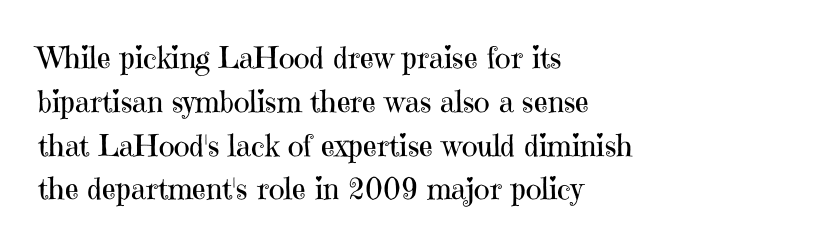
Honestly, the row spacing looks completely unremarkable. Italic? Not at all — the glyphs are vertical. Counters stay open thanks to moderate or lighter strokes. Is the block centered? No — it sits flush against the left margin.
